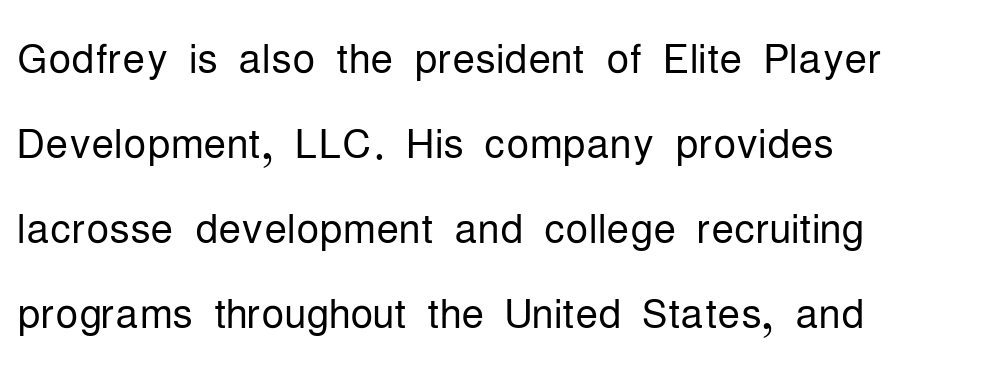
Caption: face not bold, strokes unweighted. The letters stand straight up with perfectly vertical stems. Quick note: interline space is typical. This rendering employs a face without finishing strokes, i.e., a sans-serif. Look at the tracking — it's just the regular setting, nothing added.
